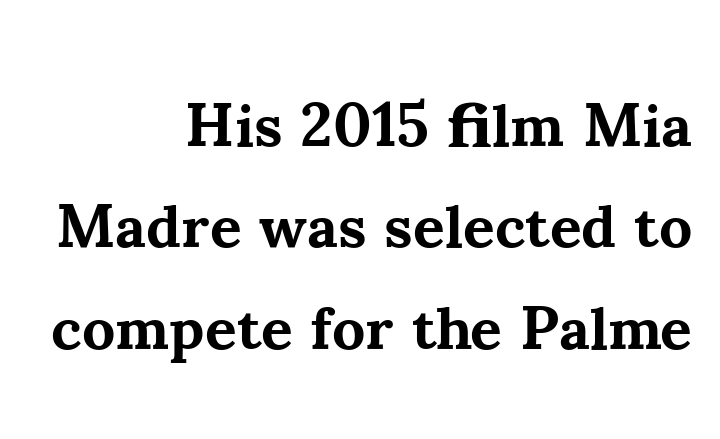
{"serif": "yes", "italic": "no", "bold": "yes", "weight": "bold", "width": "normal", "stroke_contrast": "medium", "x_height": "small", "monospaced": "no", "underline": "no", "align": "right", "line_spacing": "normal", "line_spacing_ratio": 1.66, "letter_spacing": "normal", "letter_spacing_em": 0.0, "glyph_px": 61}
